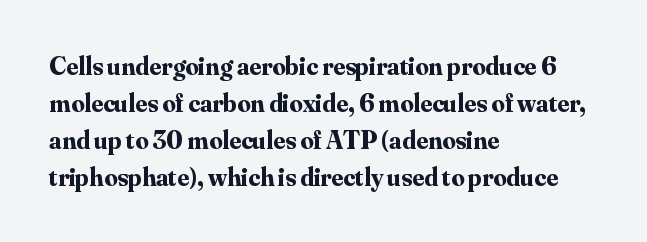
Q: Is the text bold? A: Yes.
Q: Is the text italic (slanted)? A: No, it is upright.
Q: Is the text underlined? A: No.
Q: How is the paragraph aligned? A: Left-aligned.
Q: Is the spacing between letters normal or unusually wide? A: Normal.
Q: Is the spacing between lines tight, normal or loose? A: Normal.
